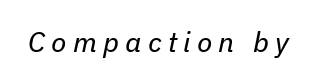
The image shows 28 px regular-weight type, italic (leaning right); set unusually wide letter spacing (+0.22 em), not underlined; low stroke contrast and a medium x-height.
